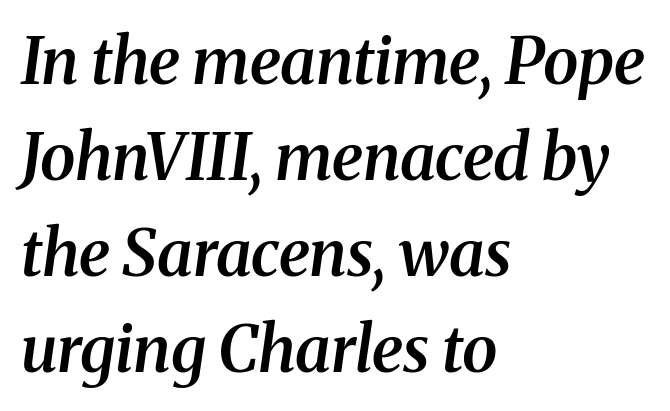
The image shows 64 px semibold serif type, italic (leaning right); set left-aligned, normal line spacing (1.5x), normal letter spacing, not underlined; medium stroke contrast and a medium x-height.
